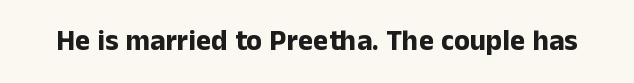
{"serif": "no", "italic": "no", "bold": "yes", "weight": "bold", "width": "normal", "stroke_contrast": "low", "x_height": "medium", "monospaced": "no", "underline": "no", "letter_spacing": "normal", "letter_spacing_em": 0.0, "glyph_px": 29}
